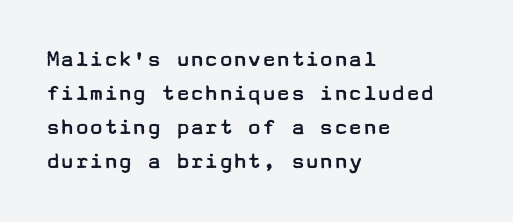
The image shows 24 px text type, upright; set left-aligned, normal line spacing (1.41x), normal letter spacing, not underlined.
